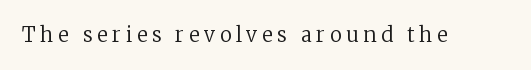
The image shows 20 px text type, upright; set unusually wide letter spacing (+0.24 em), not underlined.
